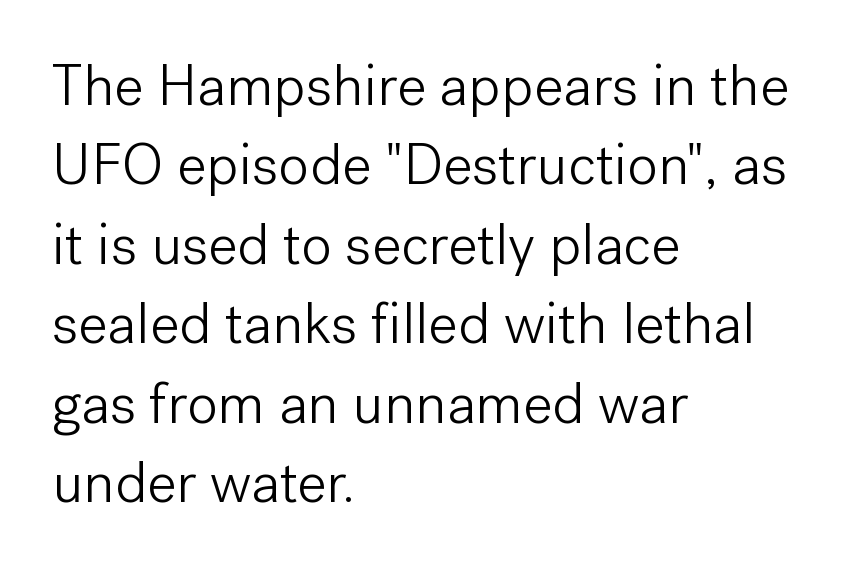
Q: Is the text bold? A: No.
Q: Is the text italic (slanted)? A: No, it is upright.
Q: Is the typeface a serif or a sans-serif typeface? A: Sans-serif.
Q: Is the text underlined? A: No.
Q: How is the paragraph aligned? A: Left-aligned.
Q: Is the spacing between letters normal or unusually wide? A: Normal.
Q: Is the spacing between lines tight, normal or loose? A: Normal.
Q: Width (condensed, normal, or wide)? A: Normal.
Q: Stroke contrast? A: Low.
Q: x-height? A: Medium.
Q: Monospaced? A: No.
